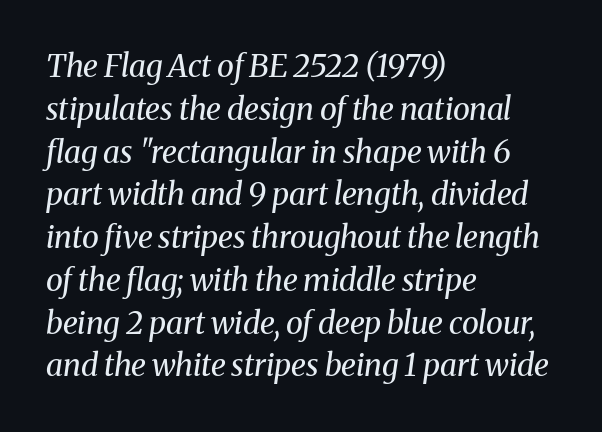
Q: Is the text bold? A: No.
Q: Is the text italic (slanted)? A: Yes, it leans right by about 8 degrees.
Q: Is the typeface a serif or a sans-serif typeface? A: Serif.
Q: Is the text underlined? A: No.
Q: How is the paragraph aligned? A: Left-aligned.
Q: Is the spacing between letters normal or unusually wide? A: Normal.
Q: Is the spacing between lines tight, normal or loose? A: Normal.
Q: Width (condensed, normal, or wide)? A: Normal.
Q: Stroke contrast? A: Medium.
Q: x-height? A: Medium.
Q: Monospaced? A: No.
